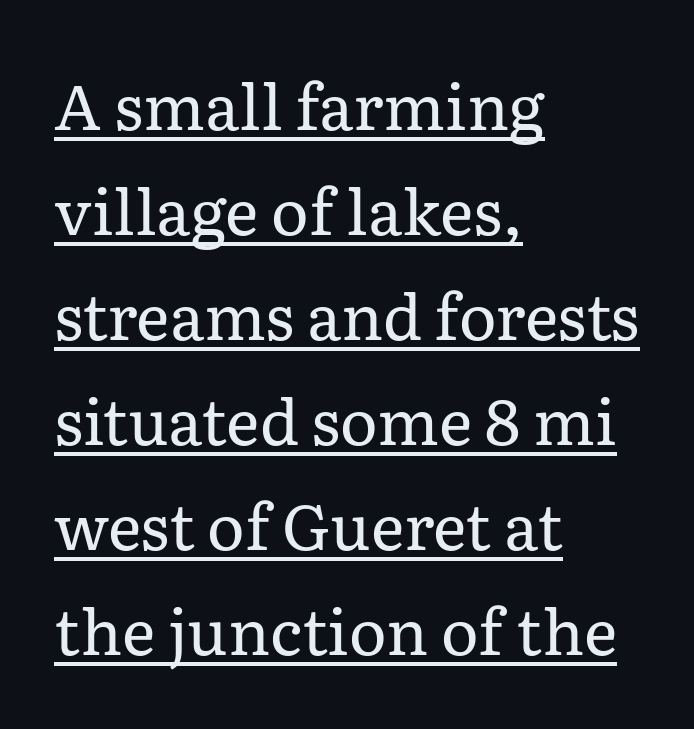
The image shows 64 px regular-weight serif type, upright; set left-aligned, normal line spacing (1.64x), normal letter spacing, underlined; low stroke contrast and a medium x-height.
